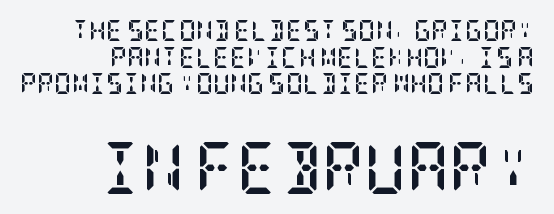
Q: Is the text bold? A: Yes.
Q: Is the text italic (slanted)? A: No, it is upright.
Q: Is the typeface a serif or a sans-serif typeface? A: Serif.
Q: Is the text underlined? A: No.
Q: How is the paragraph aligned? A: Right-aligned.
Q: Is the spacing between letters normal or unusually wide? A: Normal.
Q: Is the spacing between lines tight, normal or loose? A: Normal.
Q: Which block of text is set in a larger size, the first (top) or the second (bottom)? A: The second (bottom) one.
Q: Width (condensed, normal, or wide)? A: Condensed.
Q: Stroke contrast? A: Low.
Q: x-height? A: Large.
